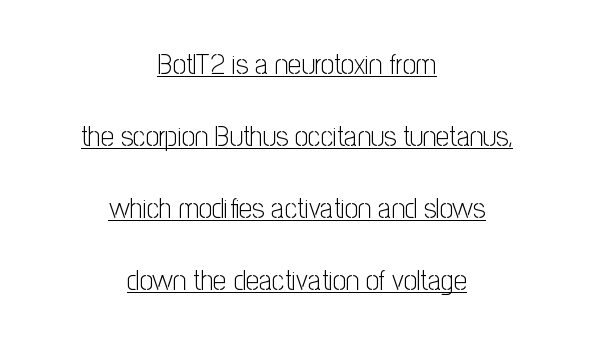
The font family rendered here belongs to the sans-serif group. Each line is balanced around a shared central axis. Designer's note — italics off, roman on. This rendering features underlined lettering. Each word holds together tightly as a unit, with standard inter-letter gaps. These lines are rendered in a variable-pitch font.
